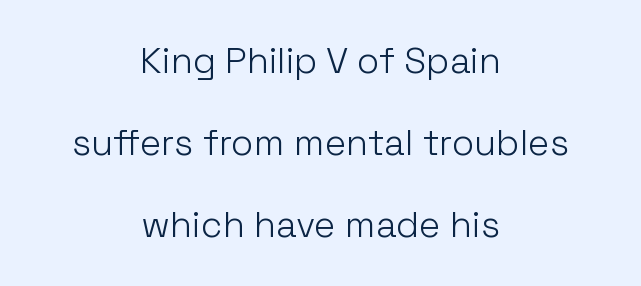
{"serif": "no", "italic": "no", "bold": "no", "weight": "light", "width": "normal", "stroke_contrast": "low", "x_height": "medium", "monospaced": "no", "underline": "no", "align": "center", "line_spacing": "loose", "line_spacing_ratio": 2.28, "letter_spacing": "normal", "letter_spacing_em": 0.0, "glyph_px": 36}
